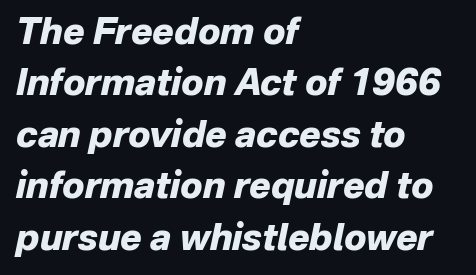
Q: Is the text bold? A: Yes.
Q: Is the text italic (slanted)? A: Yes, it leans right by about 12 degrees.
Q: Is the text underlined? A: No.
Q: How is the paragraph aligned? A: Left-aligned.
Q: Is the spacing between letters normal or unusually wide? A: Normal.
Q: Is the spacing between lines tight, normal or loose? A: Normal.
Q: Width (condensed, normal, or wide)? A: Normal.
Q: Stroke contrast? A: Low.
Q: x-height? A: Medium.
Q: Monospaced? A: No.
